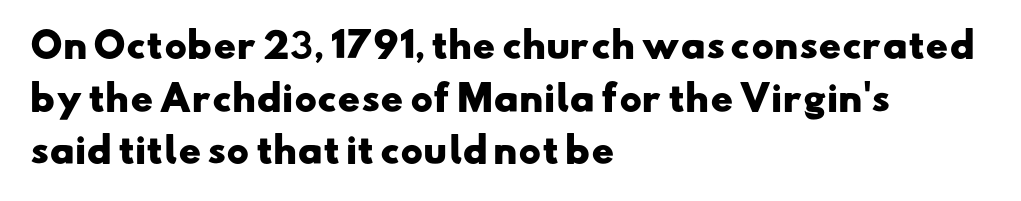
Q: Is the text bold? A: Yes.
Q: Is the typeface a serif or a sans-serif typeface? A: Sans-serif.
Q: Is the text underlined? A: No.
Q: How is the paragraph aligned? A: Left-aligned.
Q: Is the spacing between letters normal or unusually wide? A: Normal.
Q: Is the spacing between lines tight, normal or loose? A: Normal.
Q: Width (condensed, normal, or wide)? A: Wide.
Q: Stroke contrast? A: Low.
Q: x-height? A: Small.
Q: Monospaced? A: No.
